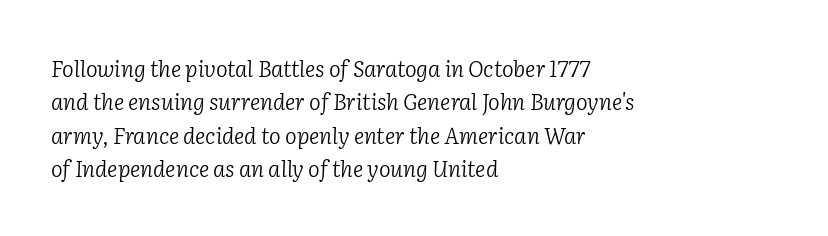
{"italic": "yes", "lean": "right", "slant_degrees": 2, "bold": "no", "underline": "no", "align": "left", "line_spacing": "normal", "line_spacing_ratio": 1.52, "letter_spacing": "normal", "letter_spacing_em": 0.0, "glyph_px": 22}
